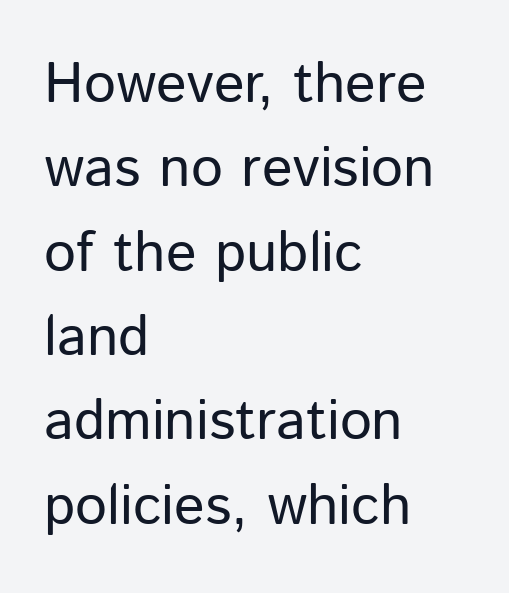
The image shows 57 px regular-weight sans-serif type, upright; set left-aligned, normal line spacing (1.48x), normal letter spacing, not underlined; low stroke contrast and a medium x-height.
